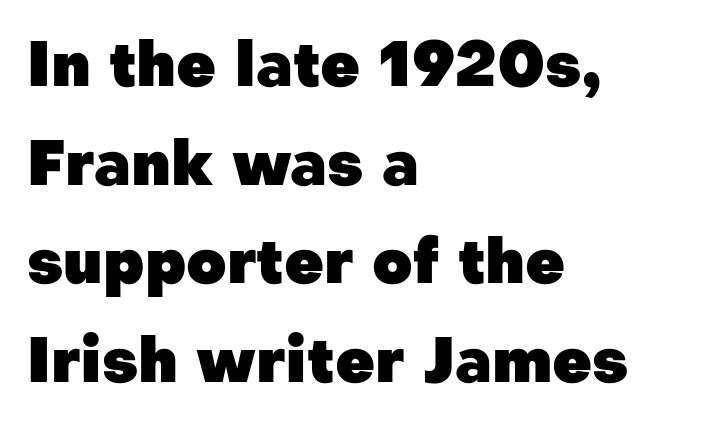
{"serif": "no", "italic": "no", "bold": "yes", "weight": "heavy", "width": "normal", "stroke_contrast": "low", "x_height": "medium", "monospaced": "no", "underline": "no", "align": "left", "line_spacing": "normal", "line_spacing_ratio": 1.59, "letter_spacing": "normal", "letter_spacing_em": 0.0, "glyph_px": 62}
